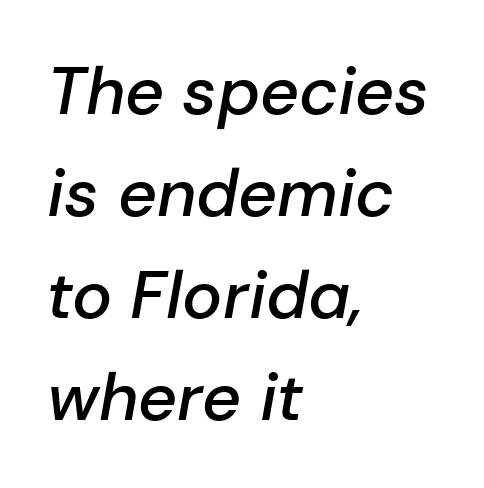
{"italic": "yes", "lean": "right", "slant_degrees": 10, "bold": "semi", "weight": "semibold", "width": "normal", "stroke_contrast": "low", "x_height": "medium", "monospaced": "no", "underline": "no", "align": "left", "line_spacing": "normal", "line_spacing_ratio": 1.52, "letter_spacing": "normal", "letter_spacing_em": 0.0, "glyph_px": 67}
